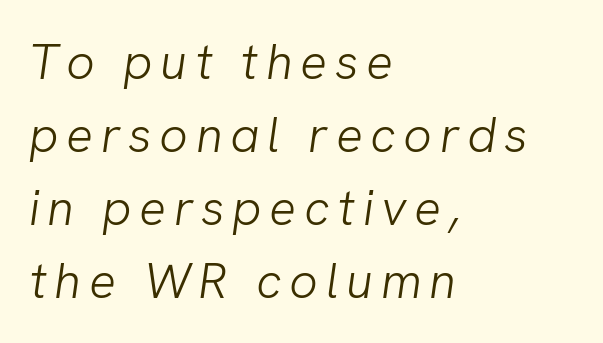
Q: Is the text bold? A: No.
Q: Is the typeface a serif or a sans-serif typeface? A: Sans-serif.
Q: Is the text underlined? A: No.
Q: How is the paragraph aligned? A: Left-aligned.
Q: Is the spacing between lines tight, normal or loose? A: Normal.
Q: Width (condensed, normal, or wide)? A: Normal.
Q: Stroke contrast? A: Low.
Q: x-height? A: Medium.
Q: Monospaced? A: No.
